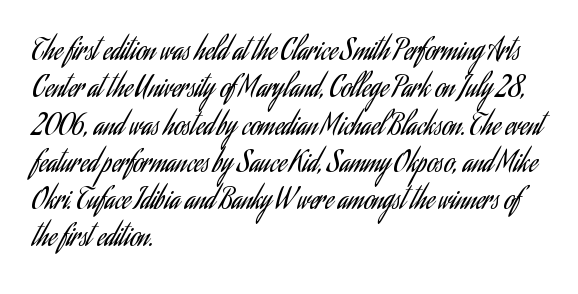
Interline gaps are of average width in this sample. Inter-character spacing is left at the font's built-in metrics. Words float on clear page, feet unadorned. Each line starts at the same left margin while the right side varies.
